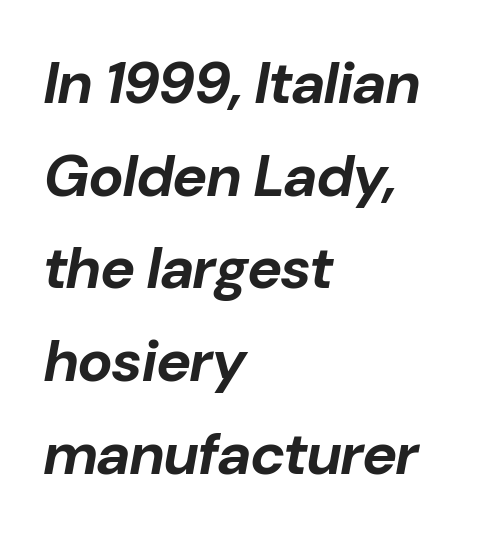
Interline gaps are of average width in this sample. Looking at the ascenders, they clearly lean. Thick stems and heavy bowls — unmistakably bold. Spacing verdict: proportional, widths tailored to each character.
